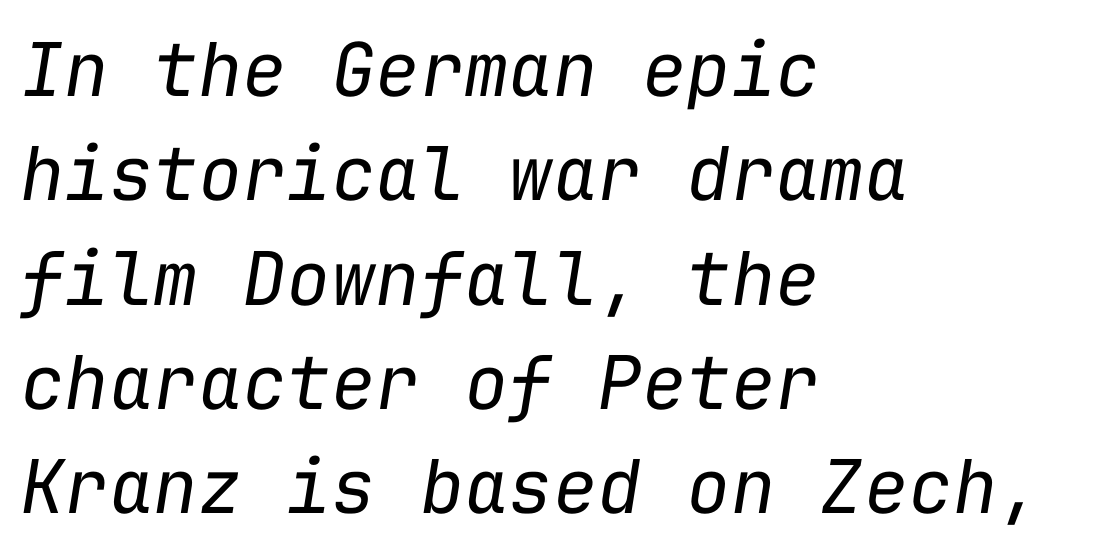
Q: Is the text bold? A: No.
Q: Is the text italic (slanted)? A: Yes, it leans right by about 9 degrees.
Q: Is the text underlined? A: No.
Q: How is the paragraph aligned? A: Left-aligned.
Q: Is the spacing between letters normal or unusually wide? A: Normal.
Q: Is the spacing between lines tight, normal or loose? A: Normal.
Q: Width (condensed, normal, or wide)? A: Normal.
Q: Stroke contrast? A: Low.
Q: x-height? A: Medium.
Q: Monospaced? A: Yes.
